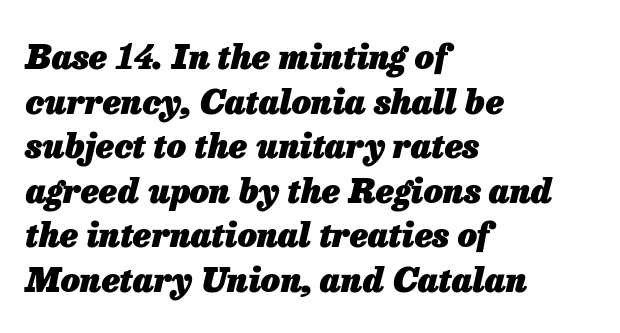
{"italic": "yes", "lean": "right", "slant_degrees": 13, "bold": "yes", "weight": "heavy", "width": "normal", "stroke_contrast": "low", "x_height": "medium", "monospaced": "no", "underline": "no", "align": "left", "line_spacing": "normal", "line_spacing_ratio": 1.31, "letter_spacing": "normal", "letter_spacing_em": 0.0, "glyph_px": 34}
